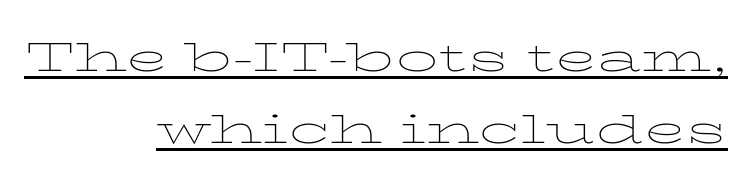
To sum up the face: it has serifs. Students, observe the line beneath the letters — that is underlining. A light-to-regular cut is what we see here. Default kerning and tracking; the words read as compact shapes. Alignment: flush right.
